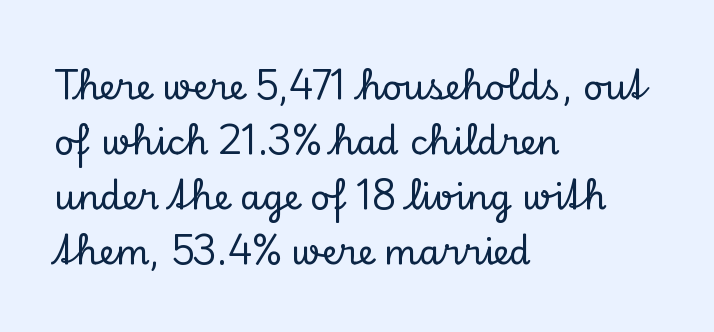
{"italic": "no", "width": "normal", "stroke_contrast": "low", "x_height": "small", "monospaced": "no", "underline": "no", "align": "left", "line_spacing": "normal", "line_spacing_ratio": 1.57, "letter_spacing": "normal", "letter_spacing_em": 0.0, "glyph_px": 35}
